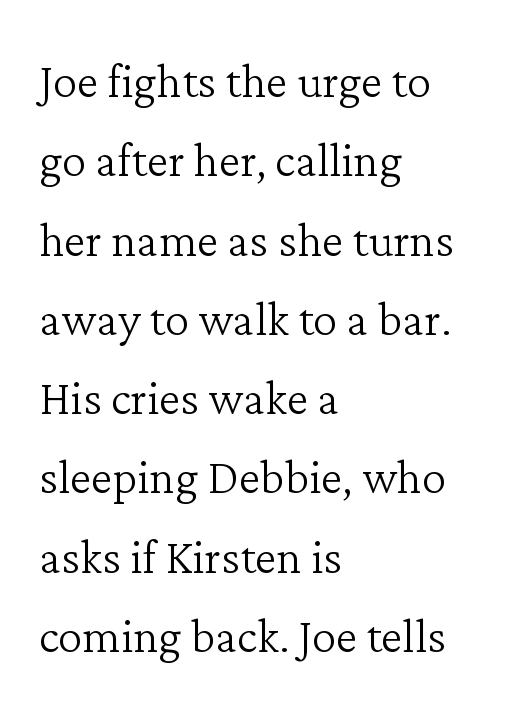
Students, observe: this is what conventionally led text looks like. Think of a printed novel: that variable character pitch is what you see here. Does the type have serifs? Yes, each stem ends in a small foot. Inter-character spacing is left at the font's built-in metrics.
